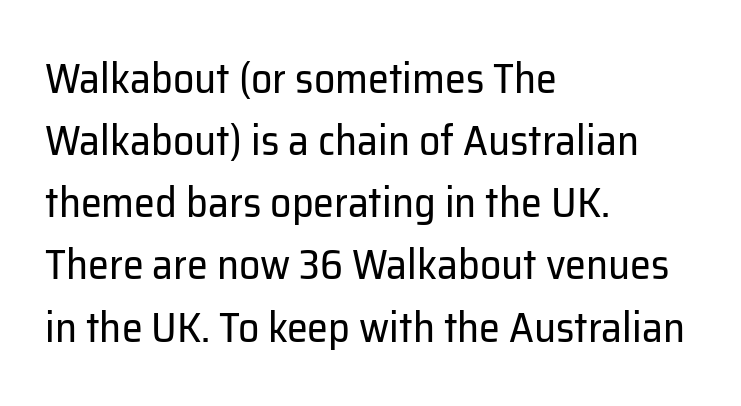
{"serif": "no", "italic": "no", "bold": "no", "weight": "regular", "width": "normal", "stroke_contrast": "low", "x_height": "medium", "monospaced": "no", "underline": "no", "align": "left", "line_spacing": "normal", "line_spacing_ratio": 1.48, "letter_spacing": "normal", "letter_spacing_em": 0.0, "glyph_px": 42}
